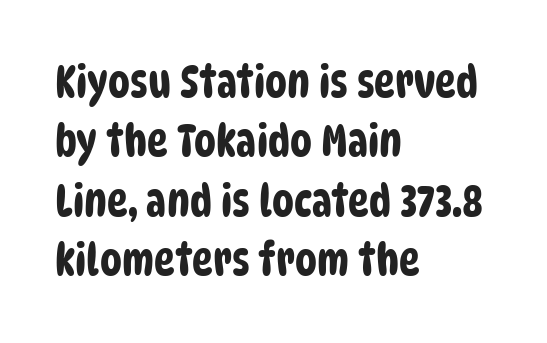
Q: Is the typeface a serif or a sans-serif typeface? A: Sans-serif.
Q: Is the text underlined? A: No.
Q: How is the paragraph aligned? A: Left-aligned.
Q: Is the spacing between letters normal or unusually wide? A: Normal.
Q: Is the spacing between lines tight, normal or loose? A: Normal.
Q: Width (condensed, normal, or wide)? A: Condensed.
Q: Stroke contrast? A: Low.
Q: x-height? A: Large.
Q: Monospaced? A: No.
